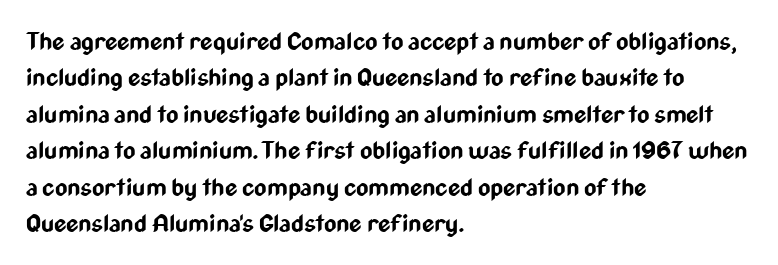
{"italic": "no", "bold": "yes", "underline": "no", "align": "left", "line_spacing": "normal", "line_spacing_ratio": 1.52, "letter_spacing": "normal", "letter_spacing_em": 0.0, "glyph_px": 24}
